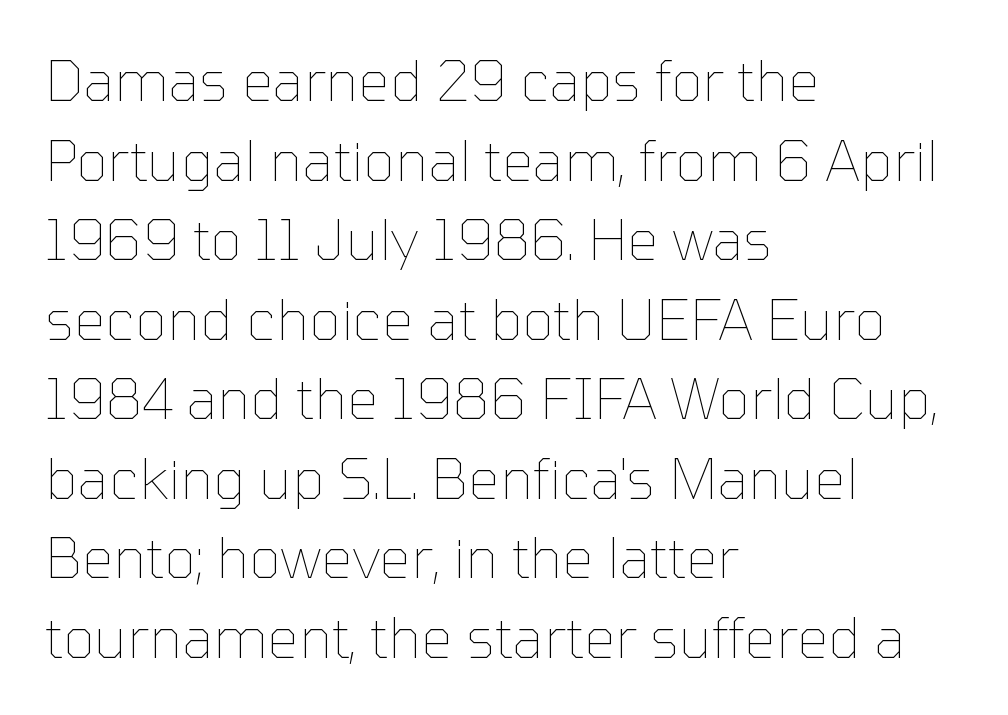
Q: Is the text bold? A: No.
Q: Is the text italic (slanted)? A: No, it is upright.
Q: Is the text underlined? A: No.
Q: How is the paragraph aligned? A: Left-aligned.
Q: Is the spacing between letters normal or unusually wide? A: Normal.
Q: Is the spacing between lines tight, normal or loose? A: Normal.
Q: Width (condensed, normal, or wide)? A: Normal.
Q: Stroke contrast? A: Low.
Q: x-height? A: Medium.
Q: Monospaced? A: No.
